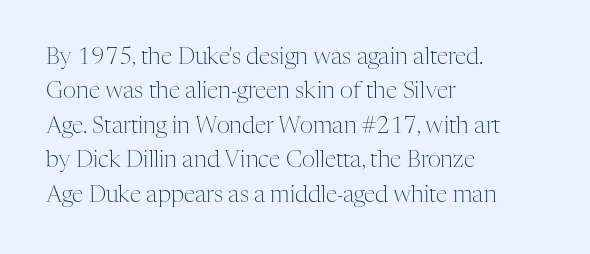
Observe the ordinary spacing: letters are neighbours, not strangers. Only glyphs here, with clear space below each row. Honestly, the row spacing looks completely unremarkable. No letter is thick-stroked: the sample isn't bold.
